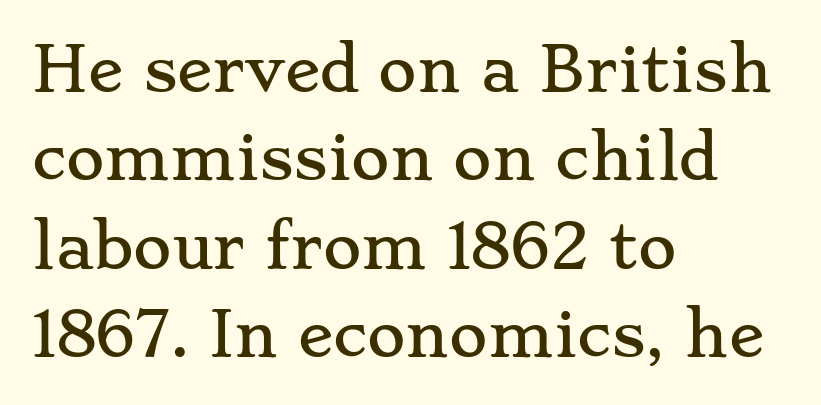
Q: Is the text italic (slanted)? A: No, it is upright.
Q: Is the typeface a serif or a sans-serif typeface? A: Serif.
Q: Is the text underlined? A: No.
Q: How is the paragraph aligned? A: Left-aligned.
Q: Is the spacing between letters normal or unusually wide? A: Normal.
Q: Is the spacing between lines tight, normal or loose? A: Normal.
Q: Width (condensed, normal, or wide)? A: Wide.
Q: Stroke contrast? A: Low.
Q: x-height? A: Small.
Q: Monospaced? A: No.
